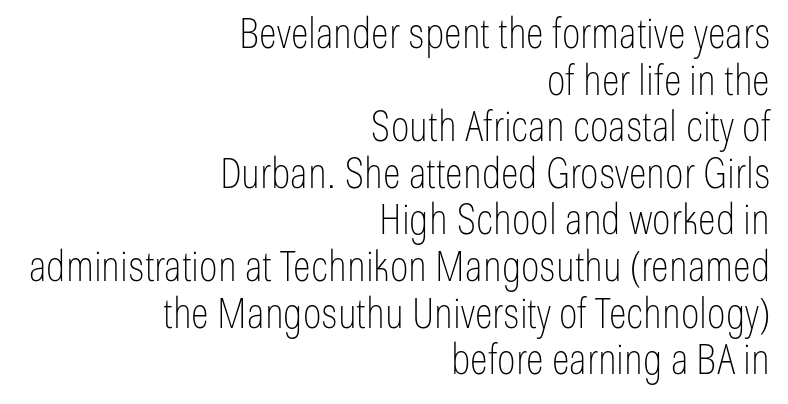
The image shows 42 px thin, condensed sans-serif type, upright; set right-aligned, tight line spacing (1.11x), normal letter spacing, not underlined; low stroke contrast and a medium x-height.
